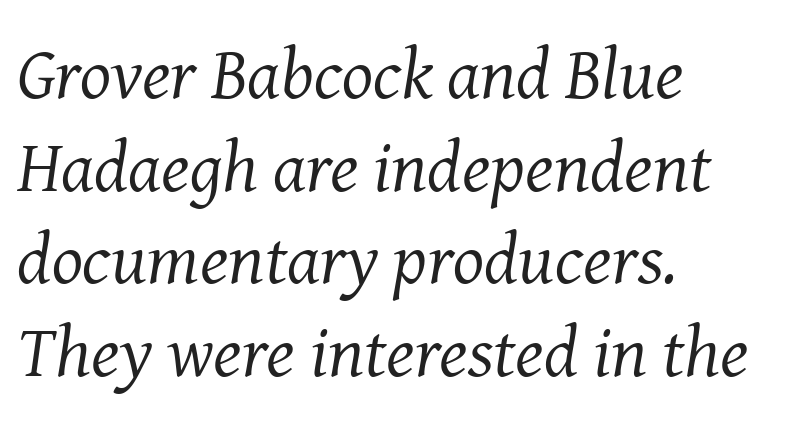
Q: Is the text bold? A: No.
Q: Is the text italic (slanted)? A: Yes, it leans right by about 8 degrees.
Q: Is the typeface a serif or a sans-serif typeface? A: Serif.
Q: Is the text underlined? A: No.
Q: How is the paragraph aligned? A: Left-aligned.
Q: Is the spacing between letters normal or unusually wide? A: Normal.
Q: Is the spacing between lines tight, normal or loose? A: Normal.
Q: Width (condensed, normal, or wide)? A: Normal.
Q: Stroke contrast? A: Medium.
Q: x-height? A: Medium.
Q: Monospaced? A: No.
